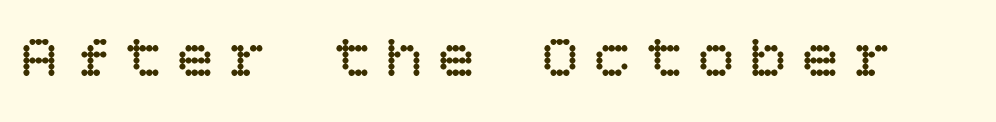
Q: Is the text bold? A: No.
Q: Is the text italic (slanted)? A: No, it is upright.
Q: Is the text underlined? A: No.
Q: Is the spacing between letters normal or unusually wide? A: Unusually wide.
Q: Width (condensed, normal, or wide)? A: Normal.
Q: Stroke contrast? A: Low.
Q: x-height? A: Large.
